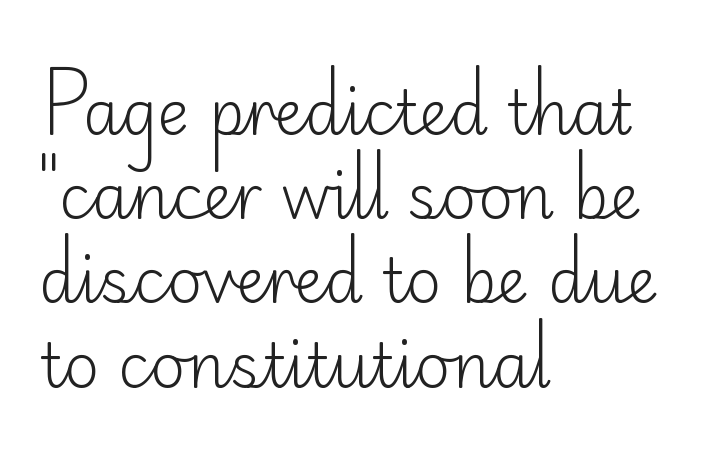
The image shows 61 px light sans-serif type, upright; set left-aligned, normal line spacing (1.38x), normal letter spacing, not underlined; low stroke contrast and a small x-height.
